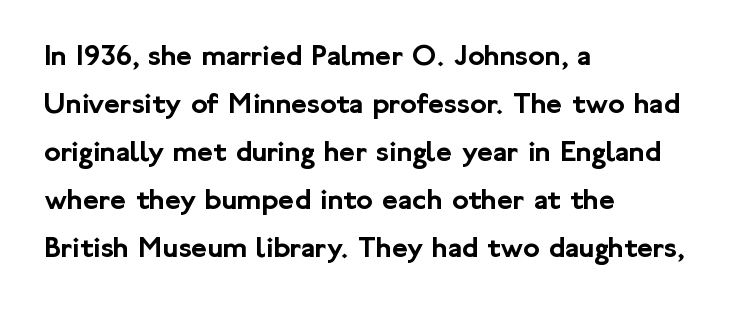
Posture: vertical. Check where the strokes stop: nothing finishes them off — pure sans. A typesetter would call this proportional, since set widths differ per character. The letterforms sit shoulder to shoulder at normal distance. In terms of leading, this rendering sits right in the middle. Underlining? Definitely not there.
